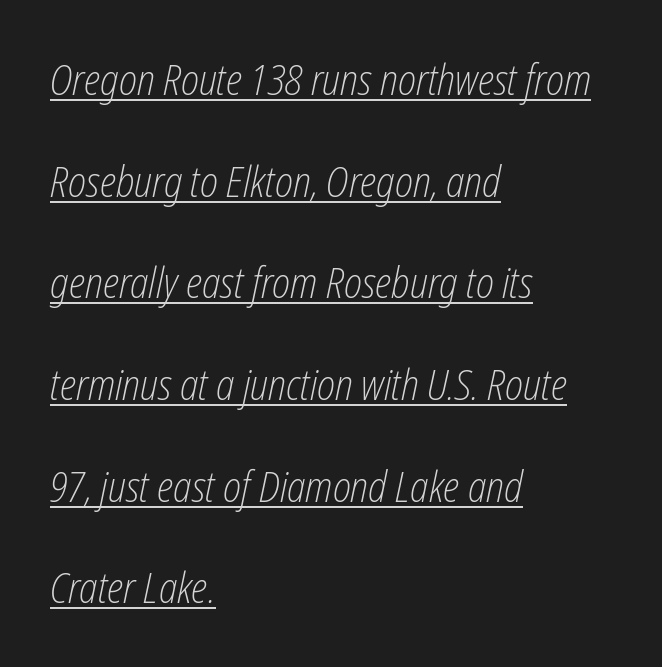
Q: Is the text bold? A: No.
Q: Is the text italic (slanted)? A: Yes, it leans right by about 12 degrees.
Q: Is the text underlined? A: Yes.
Q: How is the paragraph aligned? A: Left-aligned.
Q: Is the spacing between letters normal or unusually wide? A: Normal.
Q: Is the spacing between lines tight, normal or loose? A: Loose.
Q: Width (condensed, normal, or wide)? A: Condensed.
Q: Stroke contrast? A: Low.
Q: x-height? A: Medium.
Q: Monospaced? A: No.
